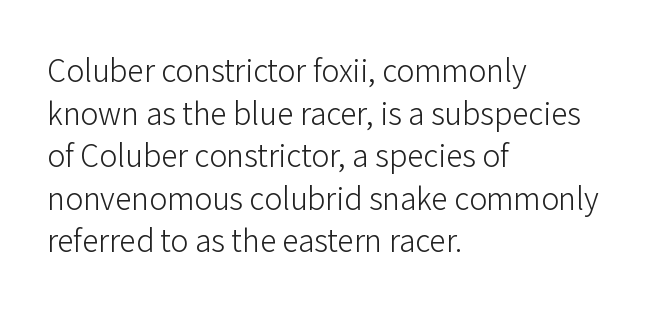
Unlike italic type, these characters show no tilt at all. Reading down the block, your eye returns to a fixed left position each line. The horizontal fit of the characters is conventional and even. Character widths vary here, with narrow letters taking less room than wide ones.
